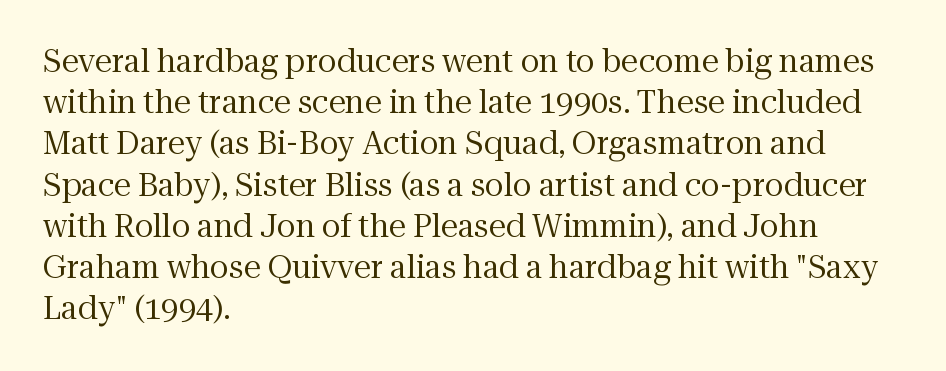
The compositor pushed each line to the left boundary. Is this a fixed-width face? No — the glyphs have proportional, varying widths. Nobody touched the tracking dial on this one. Is there much room between lines? A standard amount, neither cramped nor airy.
